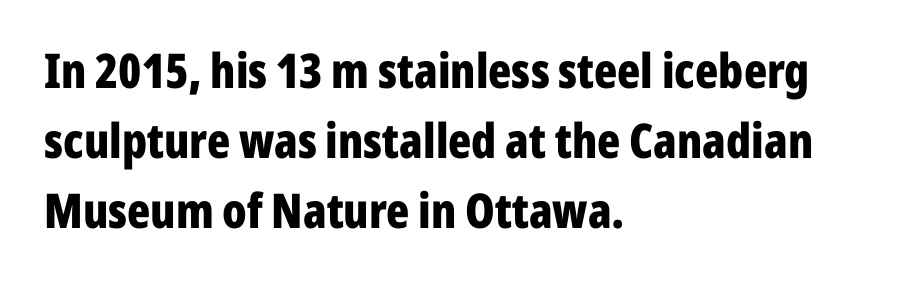
Chunky letters — that's bold for sure. Each line starts at the same left margin while the right side varies. Spacing verdict: proportional, widths tailored to each character. Characters remain perfectly vertical along every line.
